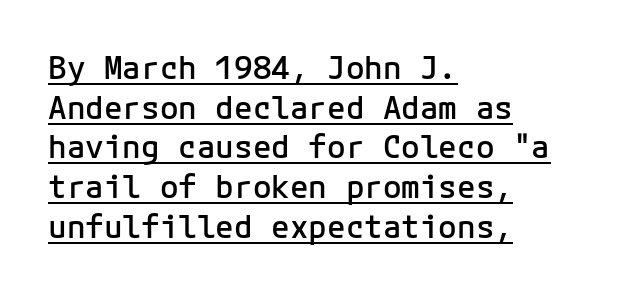
The image shows 31 px semibold sans-serif type, upright; set left-aligned, normal line spacing (1.28x), normal letter spacing, underlined; low stroke contrast and a medium x-height.
